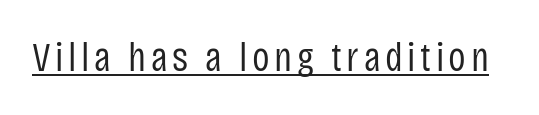
Underlined type. What kind of face is this? One without serifs — a sans. Heaviness? Minimal to ordinary, like unemphasized prose. Here the designer chose a conventional face with non-uniform glyph widths. Rendered with straight, roman letterforms.
